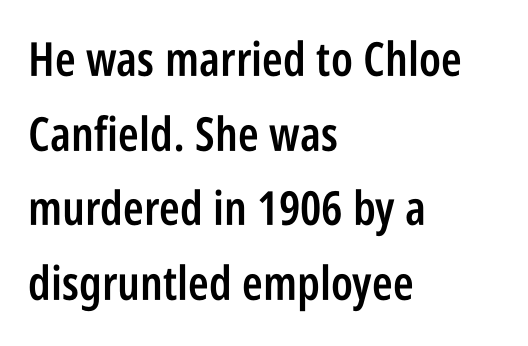
{"serif": "no", "italic": "no", "bold": "semi", "weight": "semibold", "width": "condensed", "stroke_contrast": "low", "x_height": "large", "monospaced": "no", "underline": "no", "align": "left", "line_spacing": "normal", "line_spacing_ratio": 1.59, "letter_spacing": "normal", "letter_spacing_em": 0.0, "glyph_px": 47}
